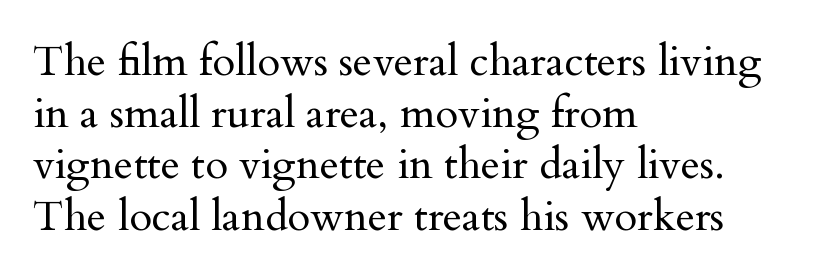
The passage is arranged the way most books set body copy — flush left. Note the varied advance widths — an 'i' is clearly narrower than an 'm'. Bare-footed words on every line. Honestly, the letter spacing is just normal — you wouldn't notice it.
